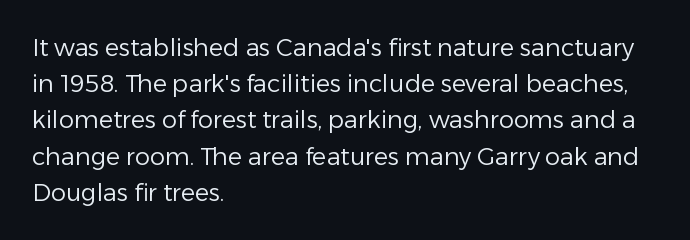
The image shows 24 px text type, upright; set left-aligned, normal line spacing (1.51x), normal letter spacing, not underlined.
